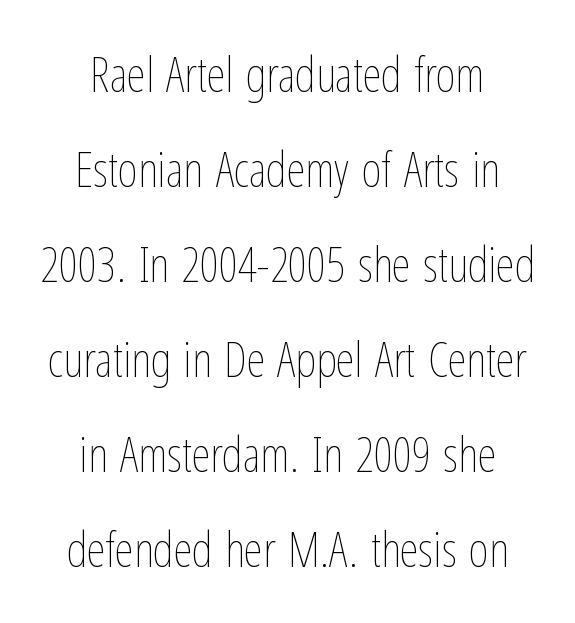
The passage shown has conventional tracking throughout. Teacher's note: observe the equal gaps on both sides — that is centered alignment. The passage shown is typed in a proportional face where columns would drift. Leading: increased. Do the letters lean? They stand straight. Unmarked baselines from the first word to the last.
